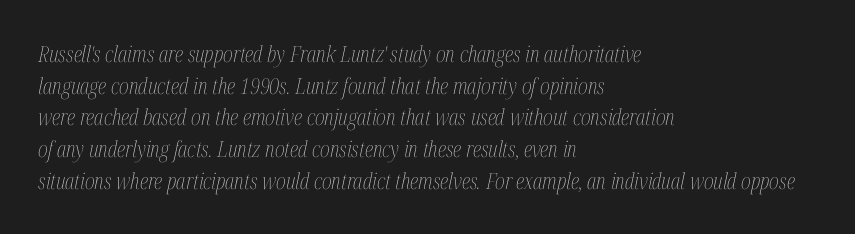
Nothing unusual about the tracking: characters are spaced as the font intends. Designer's note — italics engaged. The typesetter chose a ragged-right arrangement here. Stroke thickness stays within the range of a standard reading face or lighter. The rendering uses a moderate line-height, typical for paragraphs.
